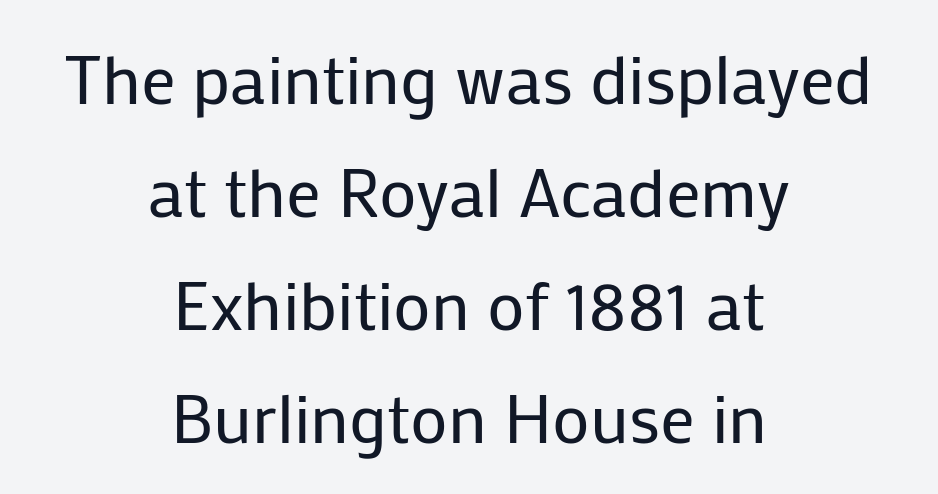
The image shows 69 px regular-weight sans-serif type, upright; set centered, normal line spacing (1.64x), normal letter spacing, not underlined; low stroke contrast and a medium x-height.
